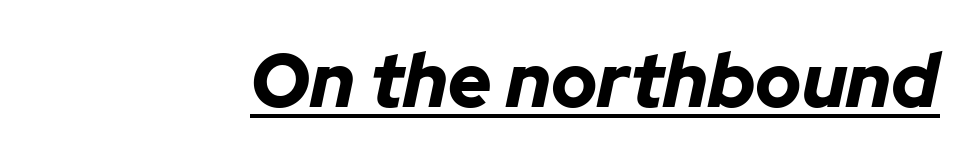
{"italic": "yes", "lean": "right", "slant_degrees": 12, "bold": "yes", "weight": "bold", "width": "normal", "stroke_contrast": "low", "x_height": "medium", "monospaced": "no", "underline": "yes", "letter_spacing": "normal", "letter_spacing_em": 0.0, "glyph_px": 75}
